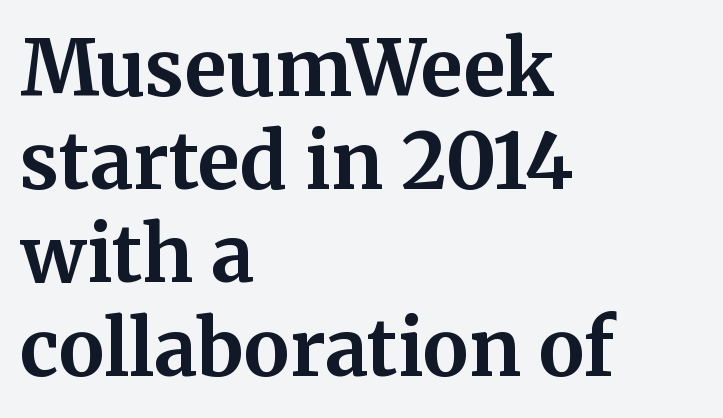
Little horizontal feet cap the strokes, marking this as serif type. Upright lettering throughout. Words float on clear page, feet unadorned. Looks like regular typesetting: each glyph gets only the width it needs.
